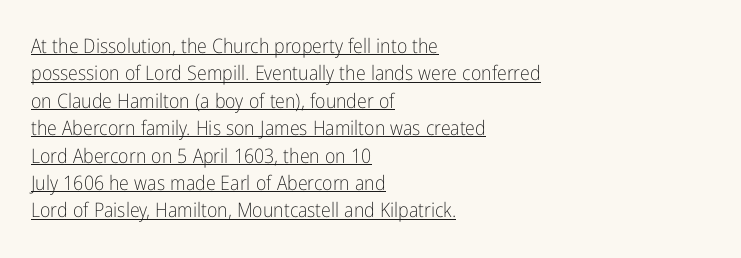
Posture: straight, roman, zero tilt. Baseline-to-baseline distance is the conventional proportion of letter height. The compositor pushed each line to the left boundary. Each word holds together tightly as a unit, with standard inter-letter gaps. Underlining? Definitely there.
